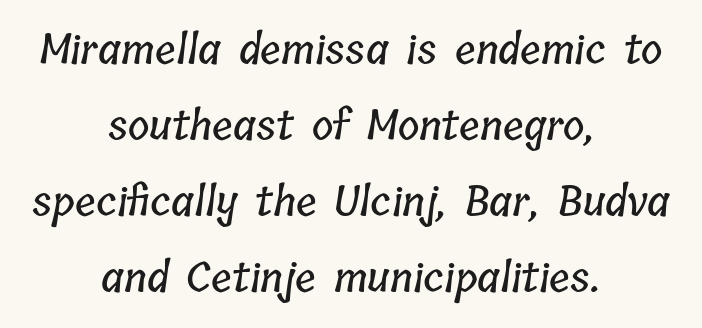
Q: Is the text underlined? A: No.
Q: How is the paragraph aligned? A: Centered.
Q: Is the spacing between letters normal or unusually wide? A: Normal.
Q: Width (condensed, normal, or wide)? A: Condensed.
Q: Stroke contrast? A: Low.
Q: x-height? A: Medium.
Q: Monospaced? A: No.
